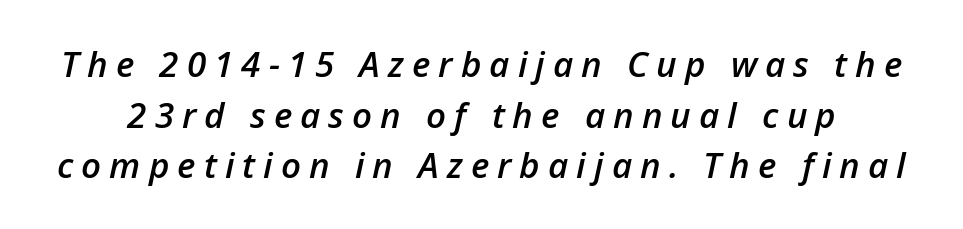
These lines are rendered in a variable-pitch font. The letterforms stand isolated, each surrounded by extra space. Quick note: italic. The passage shown is not underscored anywhere.
